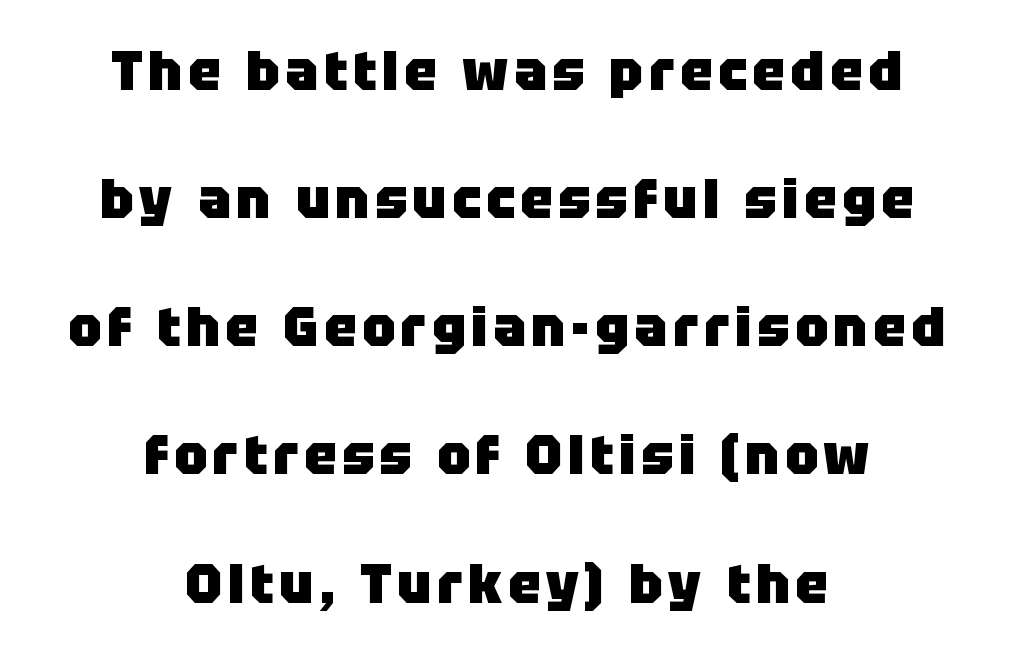
{"serif": "no", "italic": "no", "bold": "yes", "weight": "heavy", "width": "normal", "stroke_contrast": "low", "x_height": "large", "monospaced": "no", "underline": "no", "align": "center", "line_spacing": "loose", "line_spacing_ratio": 2.33, "glyph_px": 55}
